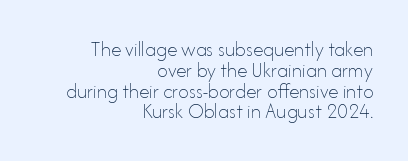
Bold? No — there's no thickening of the strokes. What's the leading like? Squeezed, with rows nearly overlapping. The paragraph shown leans on its right margin. Vertical strokes here are truly vertical.
